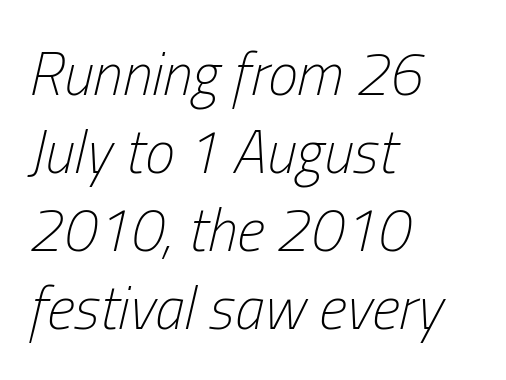
{"italic": "yes", "lean": "right", "slant_degrees": 13, "bold": "no", "weight": "light", "width": "condensed", "stroke_contrast": "low", "x_height": "medium", "monospaced": "no", "underline": "no", "align": "left", "line_spacing": "normal", "line_spacing_ratio": 1.3, "letter_spacing": "normal", "letter_spacing_em": 0.0, "glyph_px": 60}
